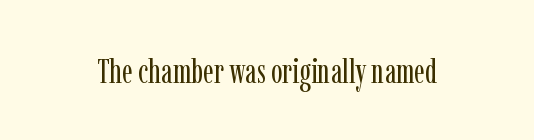
Q: Is the text bold? A: No.
Q: Is the text italic (slanted)? A: No, it is upright.
Q: Is the typeface a serif or a sans-serif typeface? A: Serif.
Q: Is the text underlined? A: No.
Q: Is the spacing between letters normal or unusually wide? A: Normal.
Q: Width (condensed, normal, or wide)? A: Condensed.
Q: Stroke contrast? A: Low.
Q: x-height? A: Medium.
Q: Monospaced? A: No.
